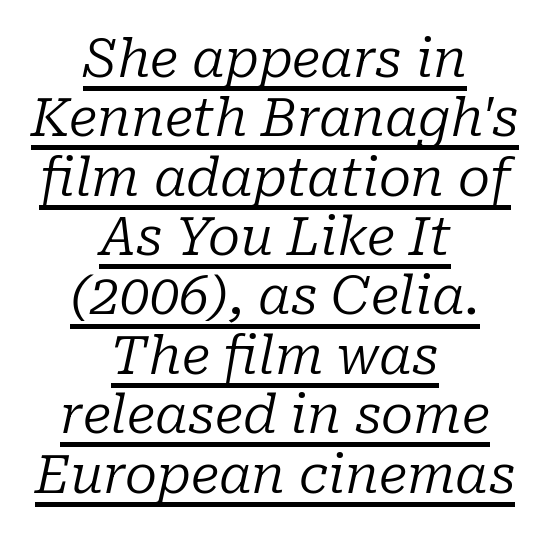
Designer's note — italics engaged. Visually the block forms a symmetrical silhouette, jagged on both flanks. In terms of letterspacing, this is plain default setting. Underlined type. Quick note: interline space is minimal. The font sits on the lighter half of the weight spectrum, regular included.
